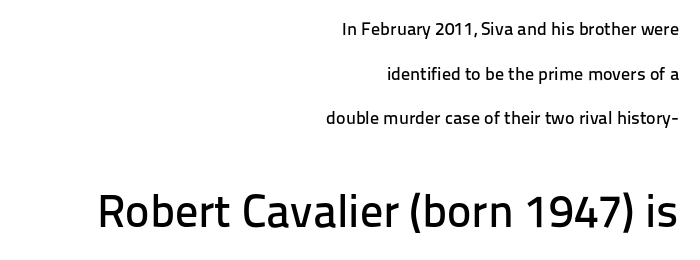
A roman cut, with each character standing at attention. The letters advance in unequal steps, a hallmark of proportional type. A sans-serif font was chosen for this passage. How would I describe the line gaps? Wide and relaxed. Check under the words: just untouched page.
